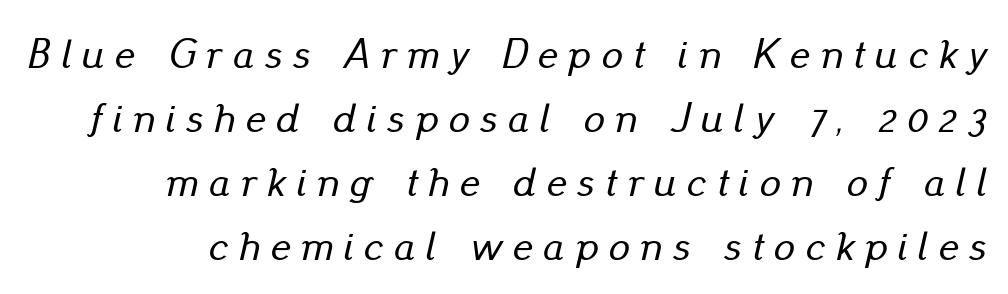
The image shows 42 px text type, italic (leaning right); set normal line spacing (1.52x), unusually wide letter spacing (+0.25 em), not underlined; low stroke contrast and a small x-height.
